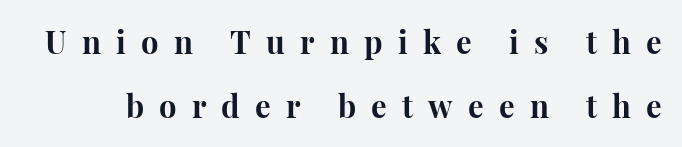
{"serif": "yes", "italic": "no", "bold": "yes", "weight": "bold", "width": "normal", "stroke_contrast": "high", "x_height": "medium", "monospaced": "no", "underline": "no", "line_spacing": "loose", "line_spacing_ratio": 2.07, "letter_spacing": "wide", "letter_spacing_em": 0.49, "glyph_px": 31}
